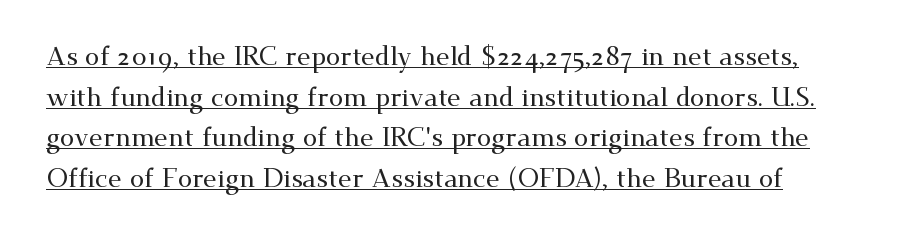
What's the leading like? Ordinary, nothing unusual. Notice how the stems are strictly vertical — no italics here. Is there an underline? Yes — a line sits under the letters. How are the letters spaced? Ordinarily, with no added tracking.
